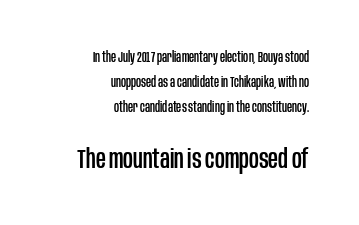
The image shows 27 px text type, upright; set right-aligned, line spacing 1.77x, normal letter spacing, not underlined; the second (bottom) block is 1.93x larger.
